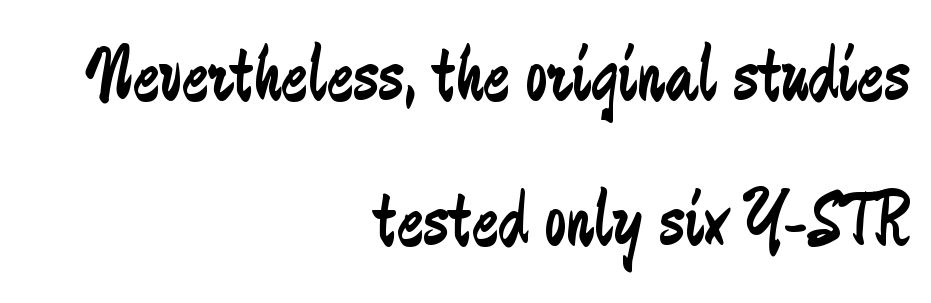
Q: Is the text bold? A: No.
Q: Is the text italic (slanted)? A: Yes.
Q: Is the typeface a serif or a sans-serif typeface? A: Sans-serif.
Q: Is the text underlined? A: No.
Q: How is the paragraph aligned? A: Right-aligned.
Q: Is the spacing between letters normal or unusually wide? A: Normal.
Q: Width (condensed, normal, or wide)? A: Condensed.
Q: Stroke contrast? A: Low.
Q: x-height? A: Small.
Q: Monospaced? A: No.
